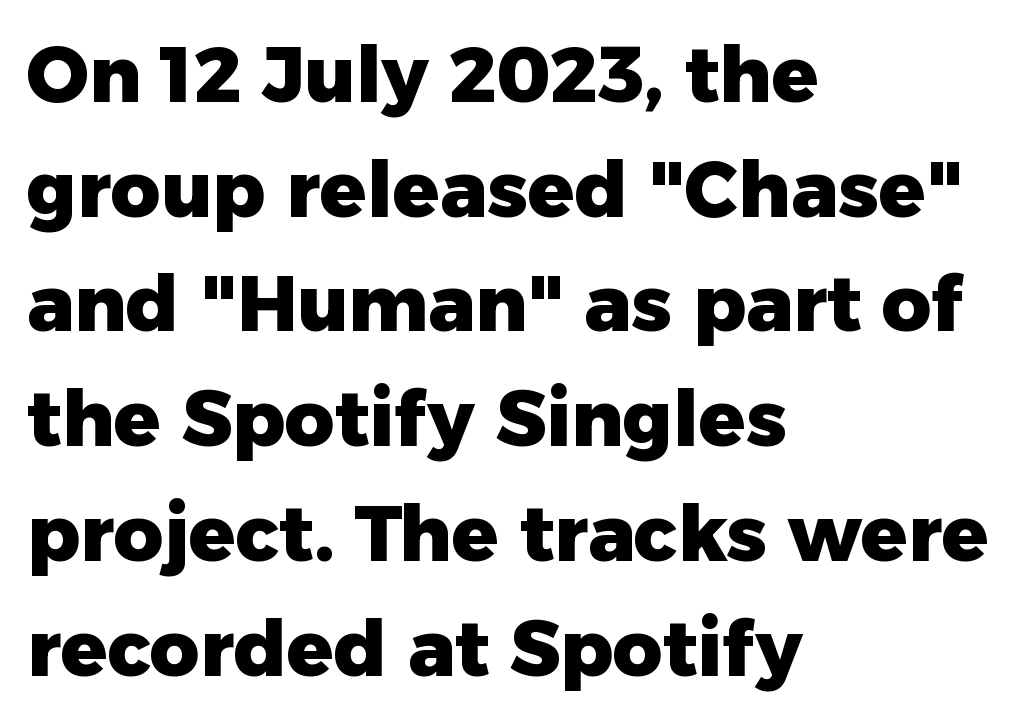
Q: Is the text bold? A: Yes.
Q: Is the text italic (slanted)? A: No, it is upright.
Q: Is the typeface a serif or a sans-serif typeface? A: Sans-serif.
Q: Is the text underlined? A: No.
Q: How is the paragraph aligned? A: Left-aligned.
Q: Is the spacing between letters normal or unusually wide? A: Normal.
Q: Is the spacing between lines tight, normal or loose? A: Normal.
Q: Width (condensed, normal, or wide)? A: Normal.
Q: Stroke contrast? A: Low.
Q: x-height? A: Medium.
Q: Monospaced? A: No.
